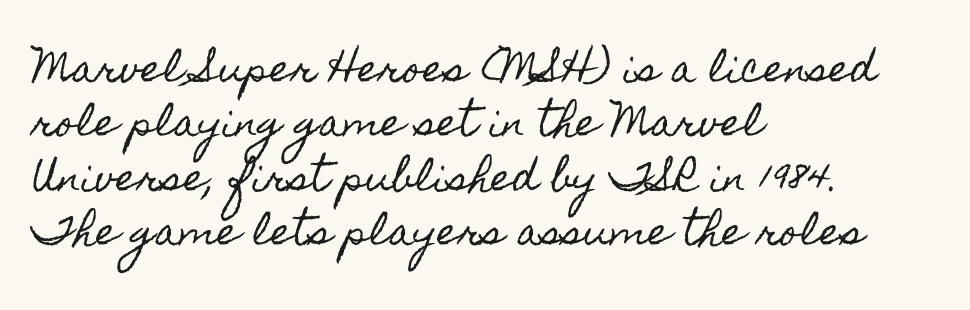
{"width": "condensed", "x_height": "small", "monospaced": "no", "underline": "no", "align": "left", "line_spacing": "normal", "line_spacing_ratio": 1.47, "letter_spacing": "normal", "letter_spacing_em": 0.0, "glyph_px": 37}
